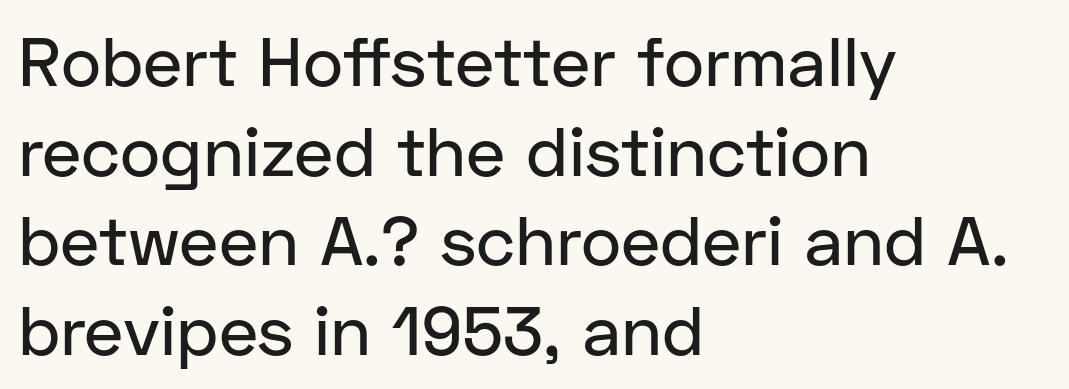
The image shows 69 px sans-serif type, upright; set left-aligned, normal line spacing (1.3x), normal letter spacing, not underlined; low stroke contrast and a medium x-height.
